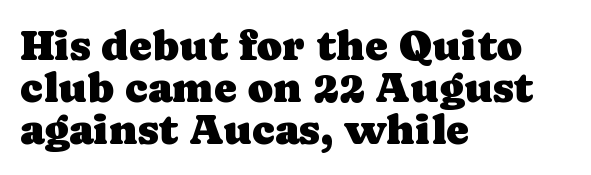
The text was rendered using a seriffed face with decorative stroke endings. These lines are set flush left with a ragged right edge. How would I describe the line gaps? Narrow and economical. Note the varied advance widths — an 'i' is clearly narrower than an 'm'. Rule under the text: the space is simply empty. Characters remain perfectly vertical along every line.
